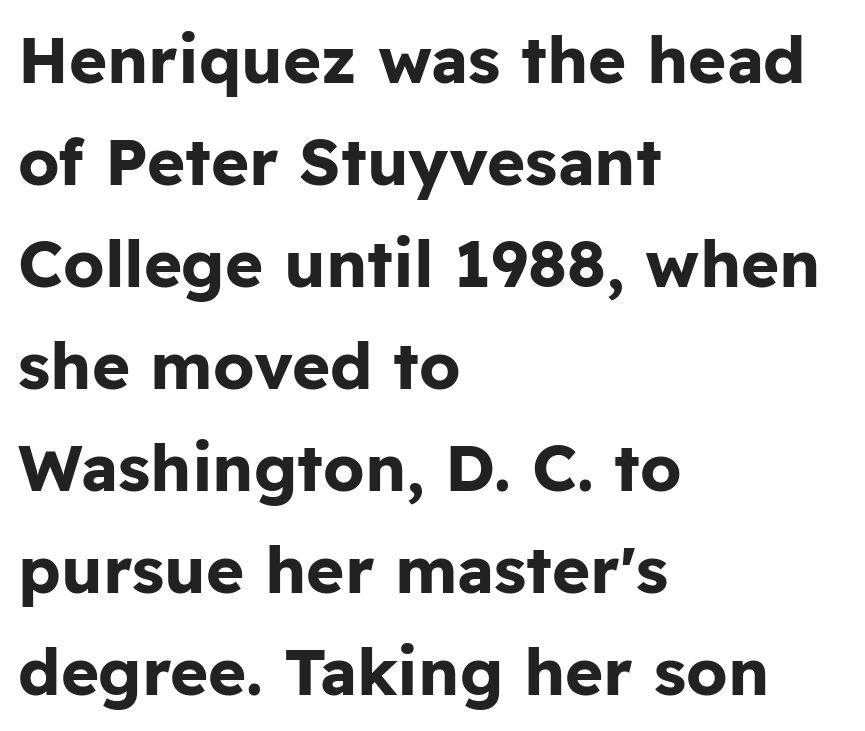
The image shows 65 px bold sans-serif type, upright; set left-aligned, normal line spacing (1.57x), normal letter spacing, not underlined; low stroke contrast and a medium x-height.
